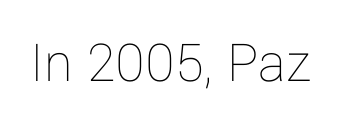
The image shows 58 px thin type, upright; set normal letter spacing, not underlined; low stroke contrast and a medium x-height.
